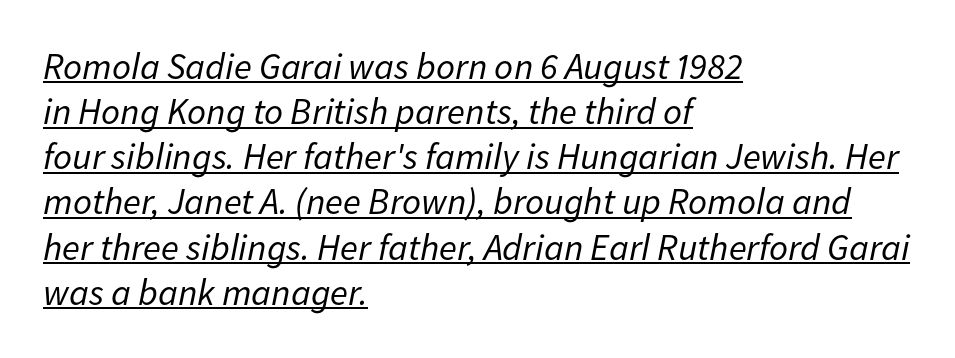
Q: Is the text bold? A: No.
Q: Is the text italic (slanted)? A: Yes, it leans right by about 11 degrees.
Q: Is the text underlined? A: Yes.
Q: How is the paragraph aligned? A: Left-aligned.
Q: Is the spacing between letters normal or unusually wide? A: Normal.
Q: Width (condensed, normal, or wide)? A: Normal.
Q: Stroke contrast? A: Low.
Q: x-height? A: Medium.
Q: Monospaced? A: No.
